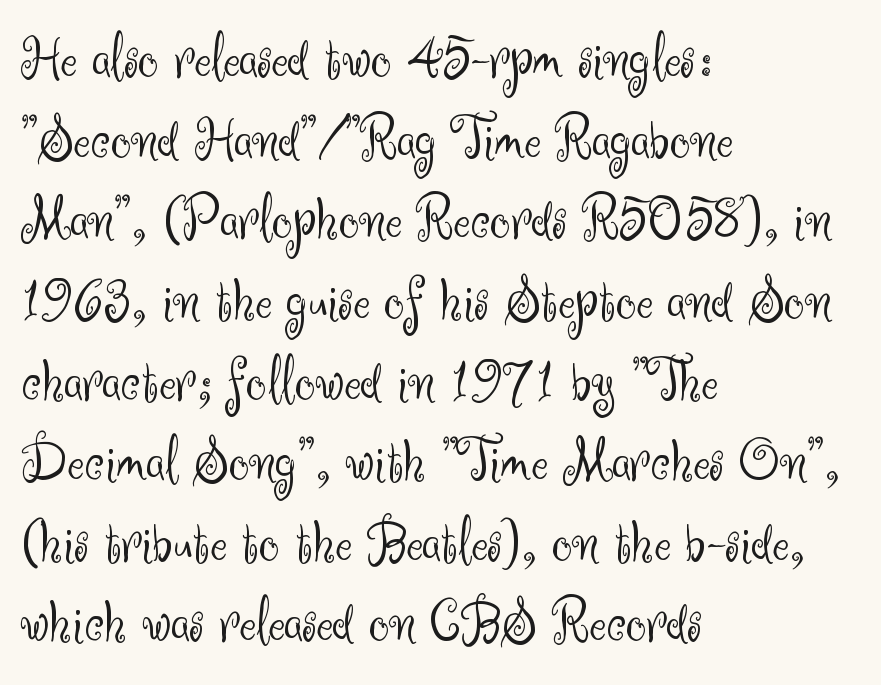
The image shows 63 px light sans-serif type, upright; set left-aligned, normal line spacing (1.28x), normal letter spacing, not underlined; medium stroke contrast and a small x-height.
